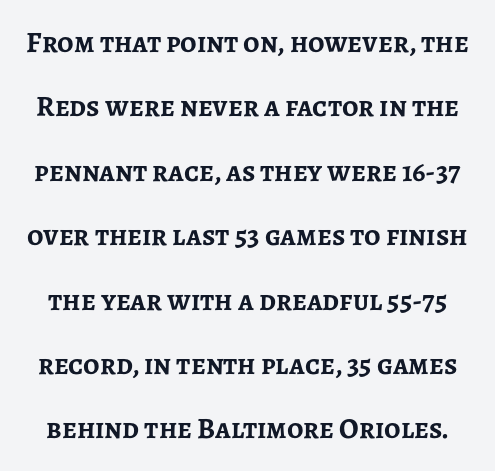
The image shows 29 px semibold sans-serif type, upright; set loose line spacing (2.22x), normal letter spacing, not underlined; low stroke contrast and a medium x-height.
